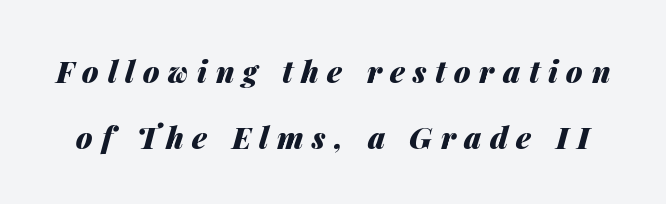
The image shows 30 px heavy type, italic (leaning right); set loose line spacing (2.21x), unusually wide letter spacing (+0.28 em), not underlined; medium stroke contrast and a medium x-height.
